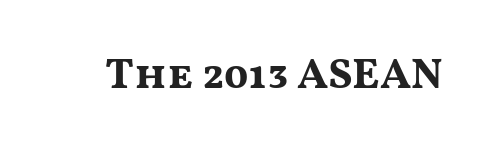
The letters stand straight up with perfectly vertical stems. Letterform terminals end flat and unadorned throughout the passage. Proportional: the letters do not fall into vertical columns. Lines of text with bare space underneath. Each word holds together tightly as a unit, with standard inter-letter gaps. Chunky letters — that's bold for sure.
